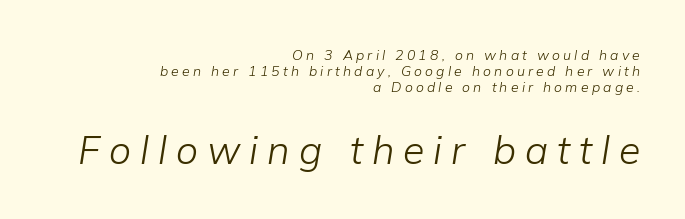
The image shows 39 px light type, italic (leaning right); set right-aligned, tight line spacing (1.13x), unusually wide letter spacing (+0.23 em), not underlined; the second (bottom) block is 2.79x larger; low stroke contrast and a medium x-height.
